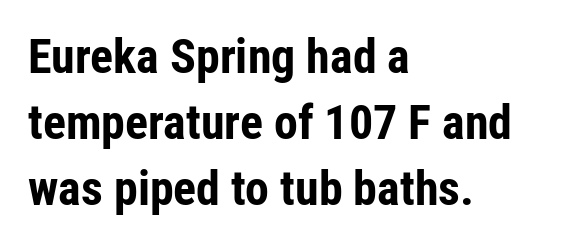
The image shows 48 px bold, condensed sans-serif type, upright; set left-aligned, normal line spacing (1.38x), normal letter spacing, not underlined; low stroke contrast and a medium x-height.
